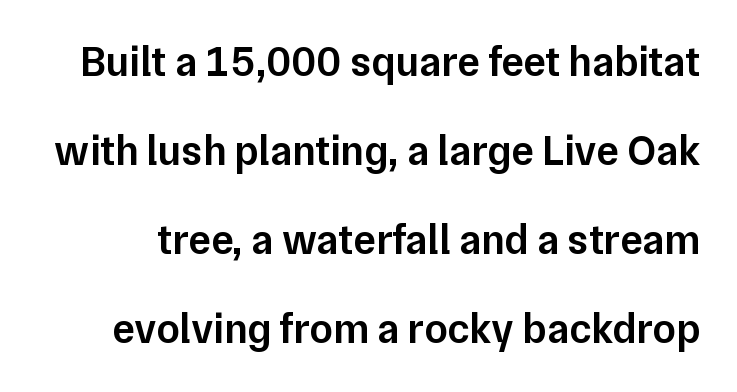
Between one letter and the next there's only the usual sliver of space. Characters remain perfectly vertical along every line. Is this a sans? Yes — the strokes have no serifs. Reading down the column, the eye jumps a long way to each next line. Semibold letterforms, between regular and bold. The rendering uses natural spacing where letterforms have individual widths.
